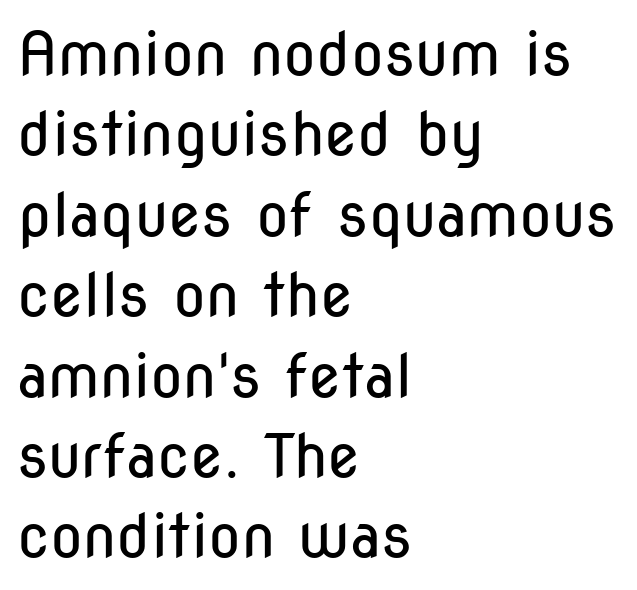
{"serif": "no", "italic": "no", "bold": "no", "weight": "regular", "width": "condensed", "stroke_contrast": "low", "x_height": "medium", "monospaced": "no", "underline": "no", "align": "left", "line_spacing": "normal", "line_spacing_ratio": 1.34, "letter_spacing": "normal", "letter_spacing_em": 0.0, "glyph_px": 60}
